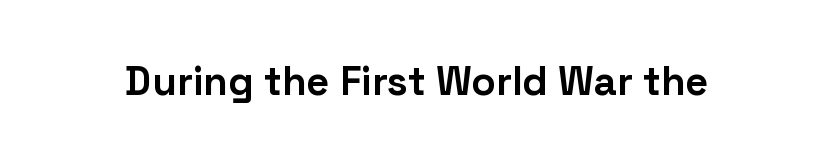
The type is set solid horizontally, with unmodified tracking. Descenders are the only things crossing below the line. Every letter is thick-stroked: bold, no question. Each letter keeps its own natural width here, so spacing adapts to shape.
